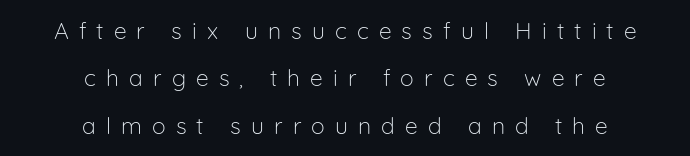
The image shows 23 px text type, upright; set centered, loose line spacing (2.06x), unusually wide letter spacing (+0.44 em), not underlined.
